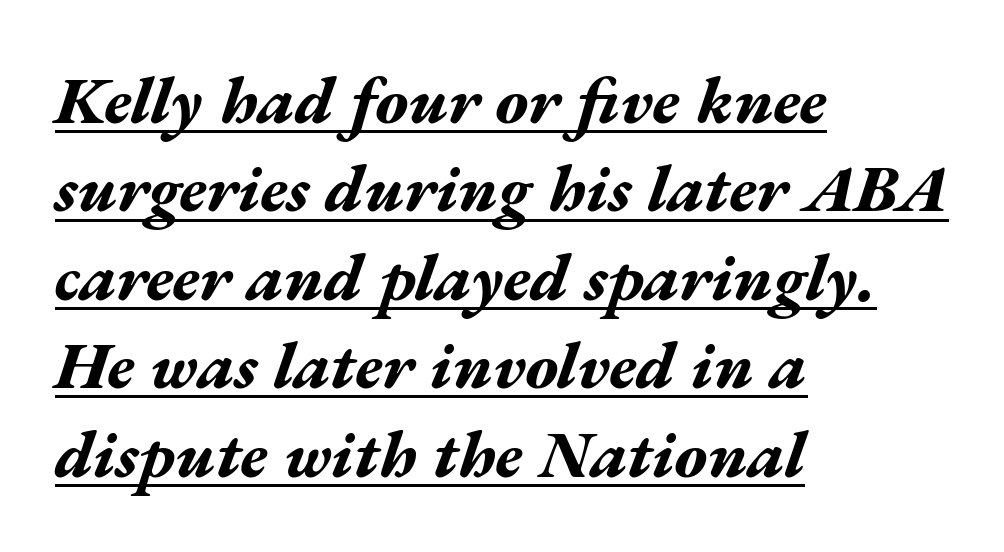
Set as a true bold cut, around the 700 mark. The typesetter has applied underlining to the passage shown. Tracking value appears to be zero — textbook default spacing. Leading: standard. Proportional: the letters do not fall into vertical columns. An italicized treatment has been applied to the whole sample.
